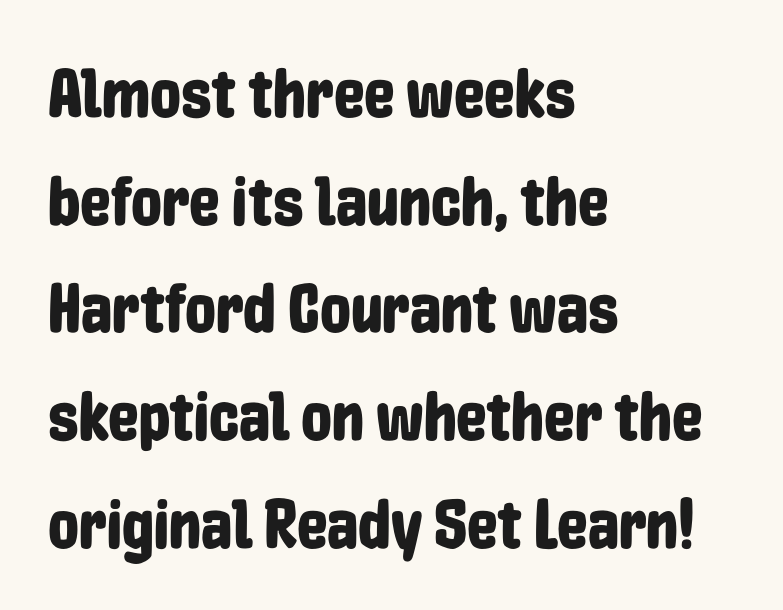
{"serif": "no", "italic": "no", "width": "condensed", "stroke_contrast": "low", "x_height": "medium", "monospaced": "no", "underline": "no", "align": "left", "line_spacing": "normal", "line_spacing_ratio": 1.56, "letter_spacing": "normal", "letter_spacing_em": 0.0, "glyph_px": 69}
